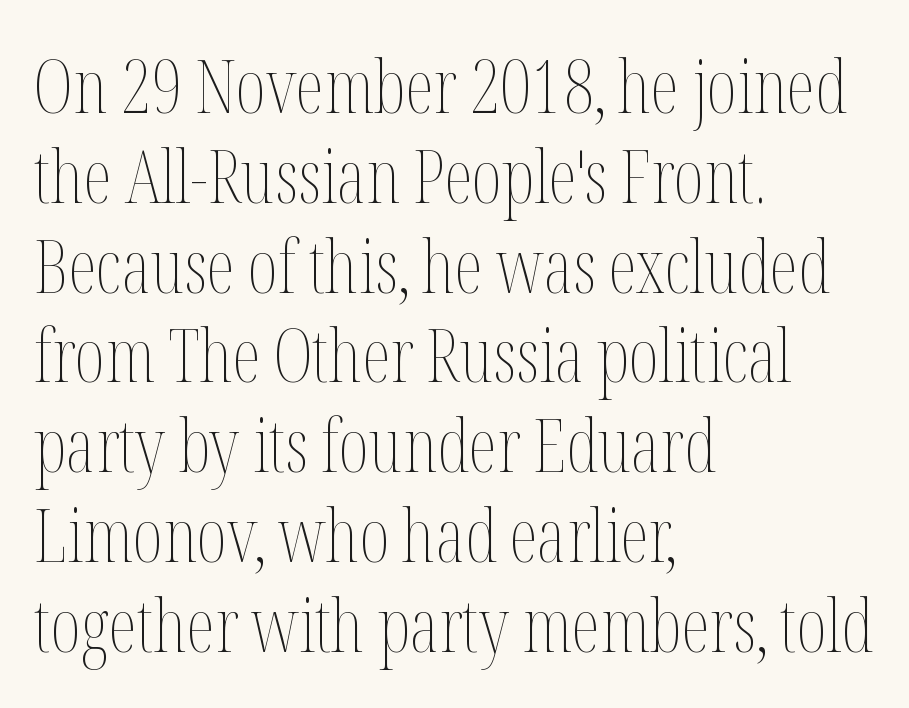
The image shows 73 px thin, condensed type, upright; set left-aligned, line spacing 1.23x, normal letter spacing, not underlined; medium stroke contrast and a medium x-height.
